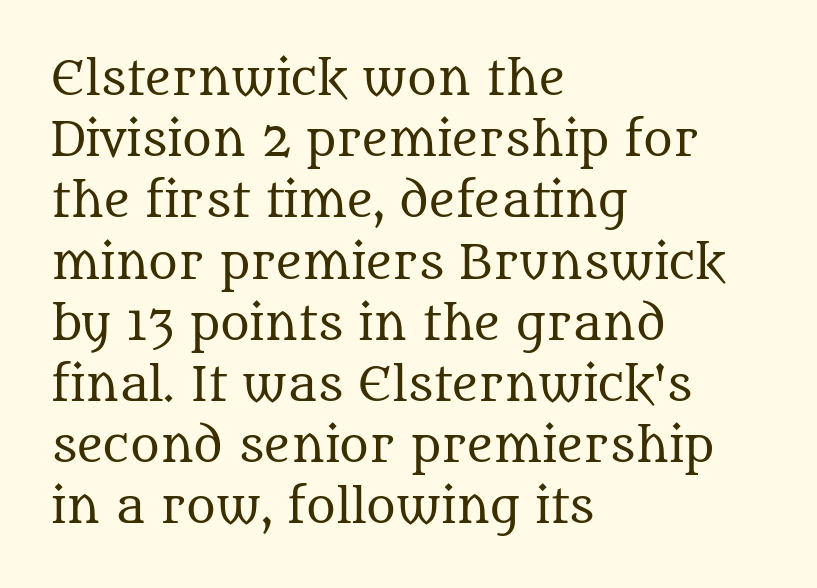
Q: Is the text bold? A: No.
Q: Is the text italic (slanted)? A: No, it is upright.
Q: Is the typeface a serif or a sans-serif typeface? A: Serif.
Q: Is the text underlined? A: No.
Q: How is the paragraph aligned? A: Left-aligned.
Q: Is the spacing between letters normal or unusually wide? A: Normal.
Q: Is the spacing between lines tight, normal or loose? A: Normal.
Q: Width (condensed, normal, or wide)? A: Normal.
Q: Stroke contrast? A: Medium.
Q: x-height? A: Large.
Q: Monospaced? A: No.
